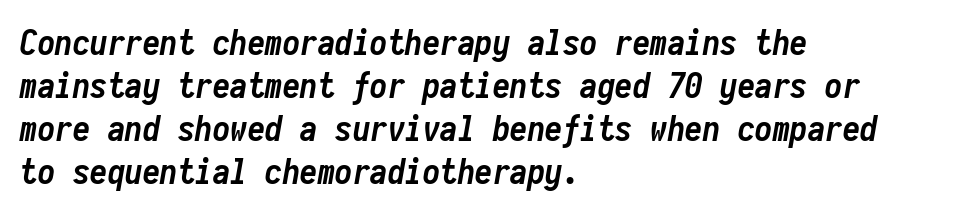
The image shows 35 px semibold, condensed type, italic (leaning right), monospaced; set left-aligned, line spacing 1.23x, normal letter spacing, not underlined; low stroke contrast and a medium x-height.
